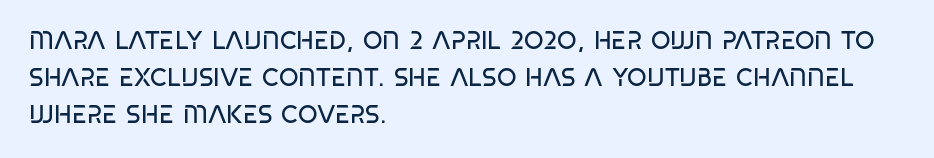
{"italic": "no", "bold": "no", "underline": "no", "align": "left", "line_spacing": "normal", "line_spacing_ratio": 1.49, "letter_spacing": "normal", "letter_spacing_em": 0.0, "glyph_px": 25}
